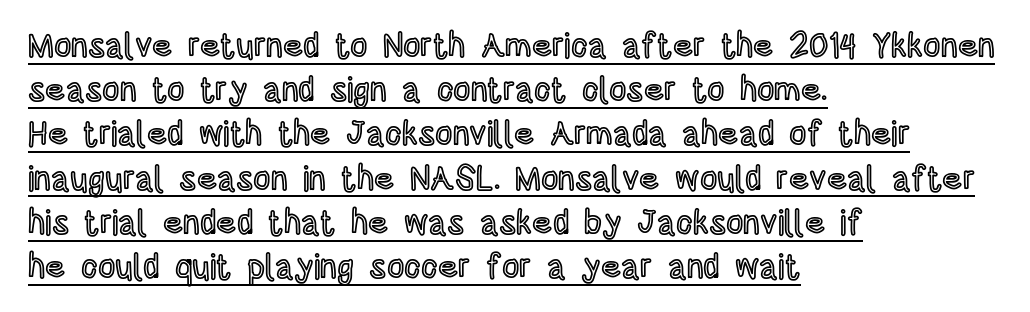
Q: Is the text italic (slanted)? A: No, it is upright.
Q: Is the text underlined? A: Yes.
Q: How is the paragraph aligned? A: Left-aligned.
Q: Is the spacing between letters normal or unusually wide? A: Normal.
Q: Is the spacing between lines tight, normal or loose? A: Normal.
Q: Width (condensed, normal, or wide)? A: Condensed.
Q: x-height? A: Large.
Q: Monospaced? A: No.
